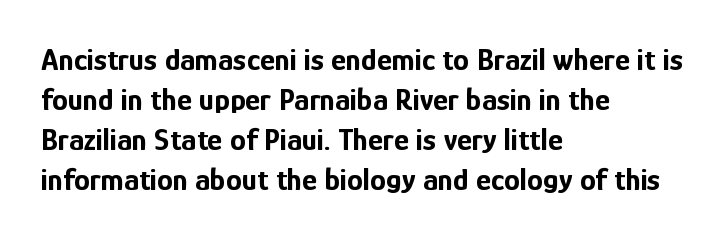
A typesetter would call this zero additional tracking. Compared with typical paragraphs, the rows here are spaced about the same. Nothing sits at the stroke ends, so this counts as sans-serif. Do the characters align in a grid? No, the font is proportional.
